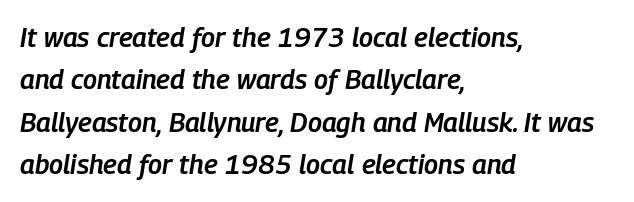
{"italic": "yes", "lean": "right", "slant_degrees": 9, "bold": "semi", "underline": "no", "align": "left", "line_spacing": "normal", "line_spacing_ratio": 1.57, "letter_spacing": "normal", "letter_spacing_em": 0.0, "glyph_px": 27}
